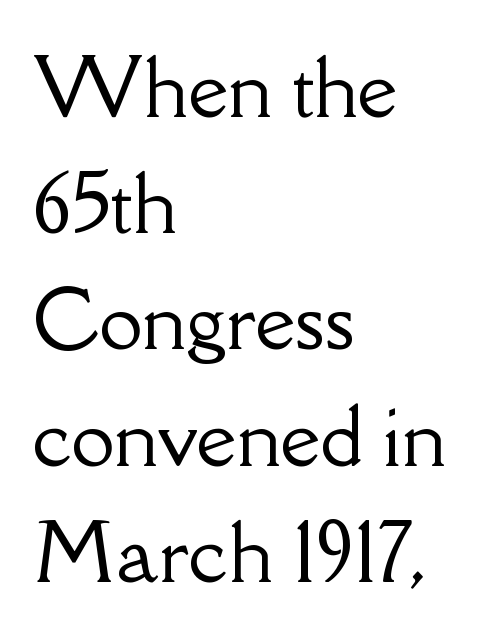
{"serif": "yes", "italic": "no", "width": "normal", "stroke_contrast": "low", "x_height": "small", "monospaced": "no", "underline": "no", "align": "left", "line_spacing": "normal", "line_spacing_ratio": 1.49, "letter_spacing": "normal", "letter_spacing_em": 0.0, "glyph_px": 78}
